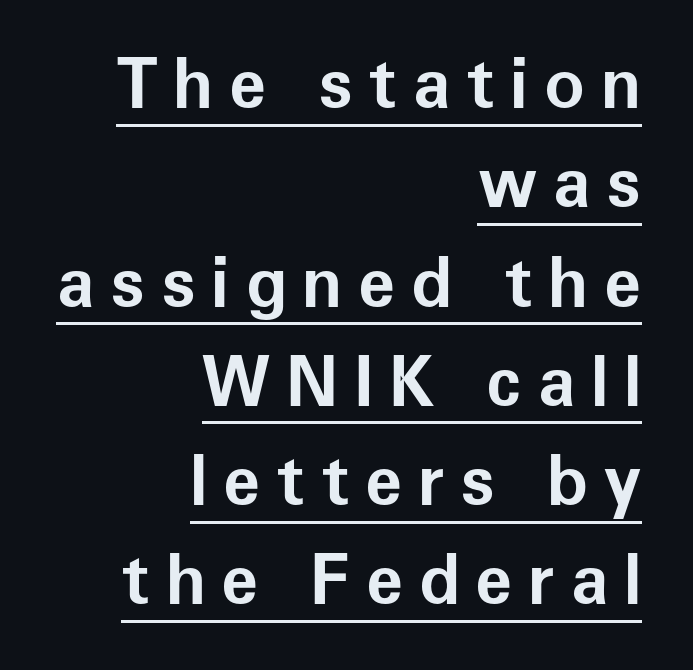
Q: Is the text bold? A: Yes.
Q: Is the text italic (slanted)? A: No, it is upright.
Q: Is the typeface a serif or a sans-serif typeface? A: Sans-serif.
Q: Is the text underlined? A: Yes.
Q: How is the paragraph aligned? A: Right-aligned.
Q: Is the spacing between letters normal or unusually wide? A: Unusually wide.
Q: Is the spacing between lines tight, normal or loose? A: Normal.
Q: Width (condensed, normal, or wide)? A: Normal.
Q: Stroke contrast? A: Low.
Q: x-height? A: Medium.
Q: Monospaced? A: No.
